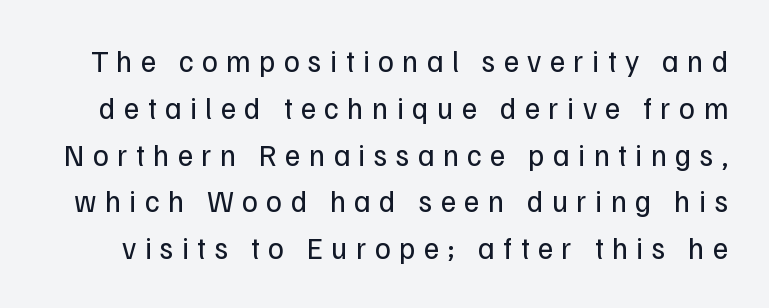
{"serif": "no", "italic": "no", "bold": "no", "weight": "regular", "width": "normal", "stroke_contrast": "low", "x_height": "medium", "monospaced": "no", "underline": "no", "line_spacing": "normal", "line_spacing_ratio": 1.56, "letter_spacing": "wide", "letter_spacing_em": 0.28, "glyph_px": 30}
